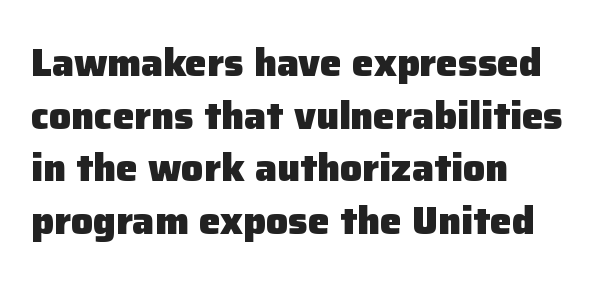
To sum up the face: it is a sans, with no serifs. Here the designer chose a conventional face with non-uniform glyph widths. Typographic density is high because the face is bold. Vertically, the passage feels balanced, rows spaced as you'd expect. Is the letter spacing exaggerated? No — it looks like the ordinary default.
